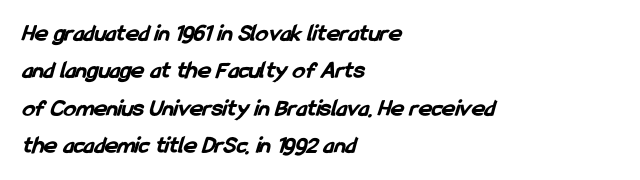
The image shows 25 px bold type; set left-aligned, normal line spacing (1.5x), normal letter spacing, not underlined.
